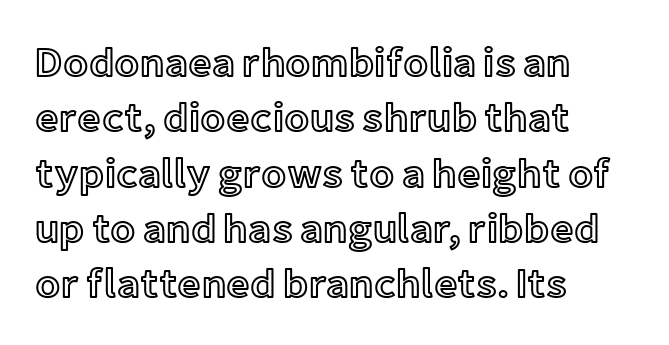
The image shows 41 px text type, upright; set left-aligned, normal line spacing (1.35x), normal letter spacing, not underlined; a medium x-height.
